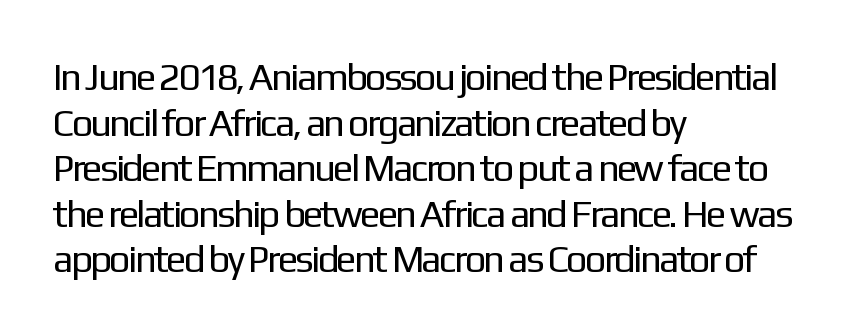
Alignment: flush left. The specimen omits any rule beneath the text block's lines. In terms of posture, this sample is upright. Nothing unusual about the tracking: characters are spaced as the font intends. Varying glyph widths throughout — classic text-font behaviour. Regarding serifs, this sample does without them.
